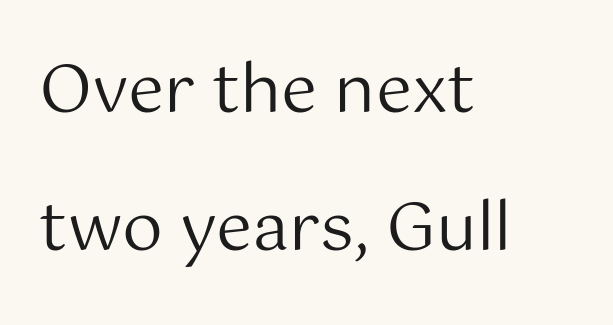
Q: Is the text bold? A: No.
Q: Is the text italic (slanted)? A: No, it is upright.
Q: Is the typeface a serif or a sans-serif typeface? A: Sans-serif.
Q: Is the text underlined? A: No.
Q: How is the paragraph aligned? A: Left-aligned.
Q: Is the spacing between letters normal or unusually wide? A: Normal.
Q: Is the spacing between lines tight, normal or loose? A: Loose.
Q: Width (condensed, normal, or wide)? A: Normal.
Q: Stroke contrast? A: Medium.
Q: x-height? A: Medium.
Q: Monospaced? A: No.
